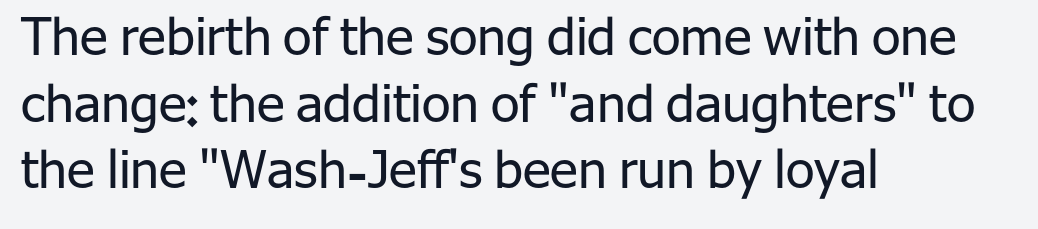
Q: Is the text bold? A: No.
Q: Is the text italic (slanted)? A: No, it is upright.
Q: Is the typeface a serif or a sans-serif typeface? A: Sans-serif.
Q: Is the text underlined? A: No.
Q: How is the paragraph aligned? A: Left-aligned.
Q: Is the spacing between letters normal or unusually wide? A: Normal.
Q: Is the spacing between lines tight, normal or loose? A: Normal.
Q: Width (condensed, normal, or wide)? A: Normal.
Q: Stroke contrast? A: Low.
Q: x-height? A: Medium.
Q: Monospaced? A: No.
